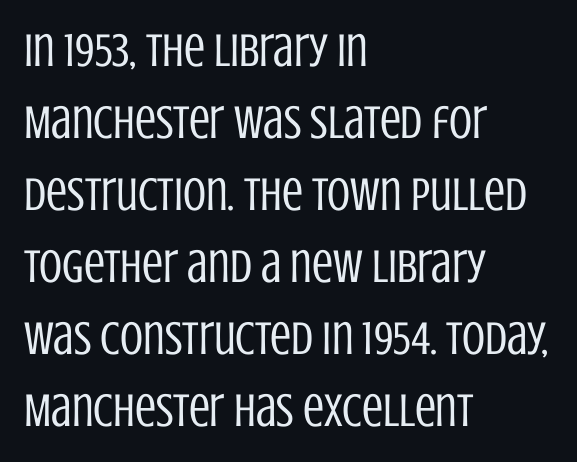
Leading matches the norm, producing a regular column. Caption: multi-line text, flush left, ragged right. Varying glyph widths throughout — classic text-font behaviour. This sample uses a sans-serif face.
